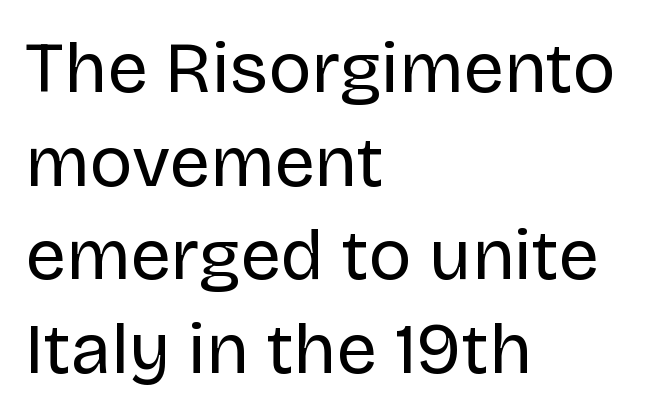
{"serif": "no", "italic": "no", "bold": "no", "weight": "regular", "width": "normal", "stroke_contrast": "low", "x_height": "large", "monospaced": "no", "underline": "no", "align": "left", "line_spacing": "normal", "line_spacing_ratio": 1.3, "letter_spacing": "normal", "letter_spacing_em": 0.0, "glyph_px": 72}
